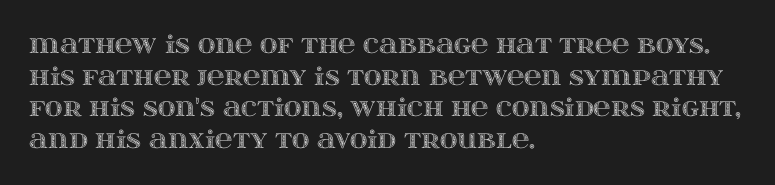
Q: Is the text italic (slanted)? A: No, it is upright.
Q: Is the text underlined? A: No.
Q: How is the paragraph aligned? A: Left-aligned.
Q: Is the spacing between letters normal or unusually wide? A: Normal.
Q: Is the spacing between lines tight, normal or loose? A: Normal.
